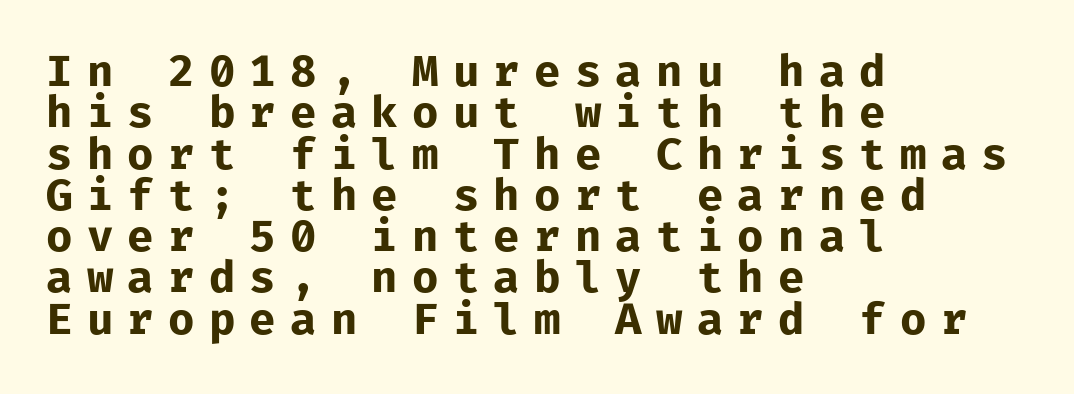
{"serif": "no", "italic": "no", "bold": "yes", "weight": "bold", "width": "normal", "stroke_contrast": "low", "x_height": "medium", "underline": "no", "align": "left", "line_spacing": "tight", "line_spacing_ratio": 0.96, "letter_spacing": "wide", "letter_spacing_em": 0.33, "glyph_px": 43}
